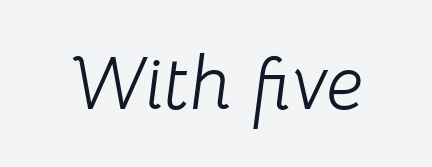
The image shows 75 px light type, italic (leaning right); set normal letter spacing, not underlined; low stroke contrast and a medium x-height.
